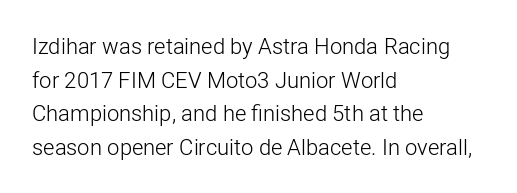
{"italic": "no", "bold": "no", "underline": "no", "align": "left", "line_spacing": "normal", "line_spacing_ratio": 1.53, "letter_spacing": "normal", "letter_spacing_em": 0.0, "glyph_px": 22}
